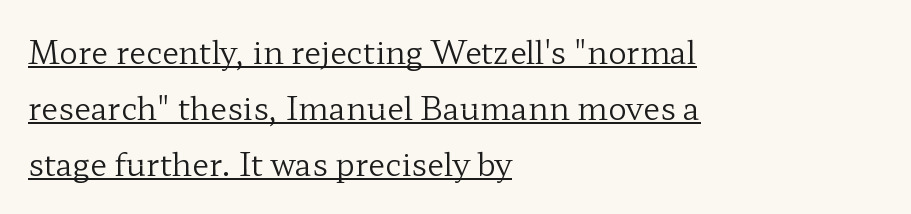
The image shows 31 px regular-weight, wide serif type, upright; set left-aligned, line spacing 1.81x, normal letter spacing, underlined; low stroke contrast and a medium x-height.
